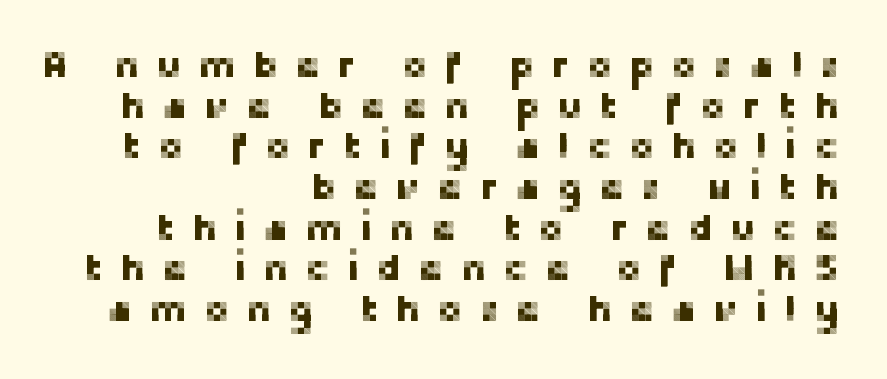
Q: Is the text italic (slanted)? A: No, it is upright.
Q: Is the typeface a serif or a sans-serif typeface? A: Sans-serif.
Q: Is the text underlined? A: No.
Q: How is the paragraph aligned? A: Right-aligned.
Q: Is the spacing between letters normal or unusually wide? A: Unusually wide.
Q: Is the spacing between lines tight, normal or loose? A: Tight.
Q: Width (condensed, normal, or wide)? A: Normal.
Q: Stroke contrast? A: Low.
Q: x-height? A: Medium.
Q: Monospaced? A: No.
